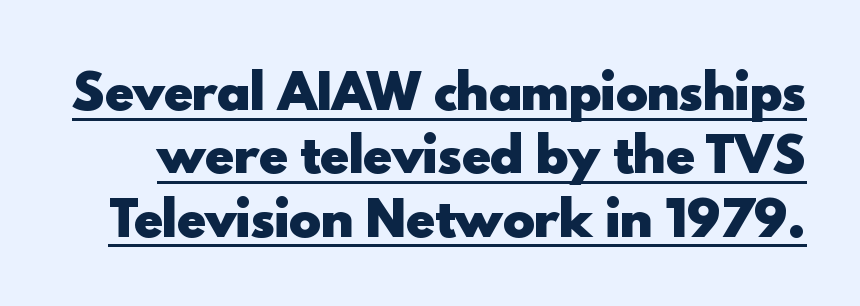
Q: Is the text bold? A: Yes.
Q: Is the text italic (slanted)? A: No, it is upright.
Q: Is the typeface a serif or a sans-serif typeface? A: Sans-serif.
Q: Is the text underlined? A: Yes.
Q: Is the spacing between letters normal or unusually wide? A: Normal.
Q: Is the spacing between lines tight, normal or loose? A: Normal.
Q: Width (condensed, normal, or wide)? A: Normal.
Q: x-height? A: Small.
Q: Monospaced? A: No.
